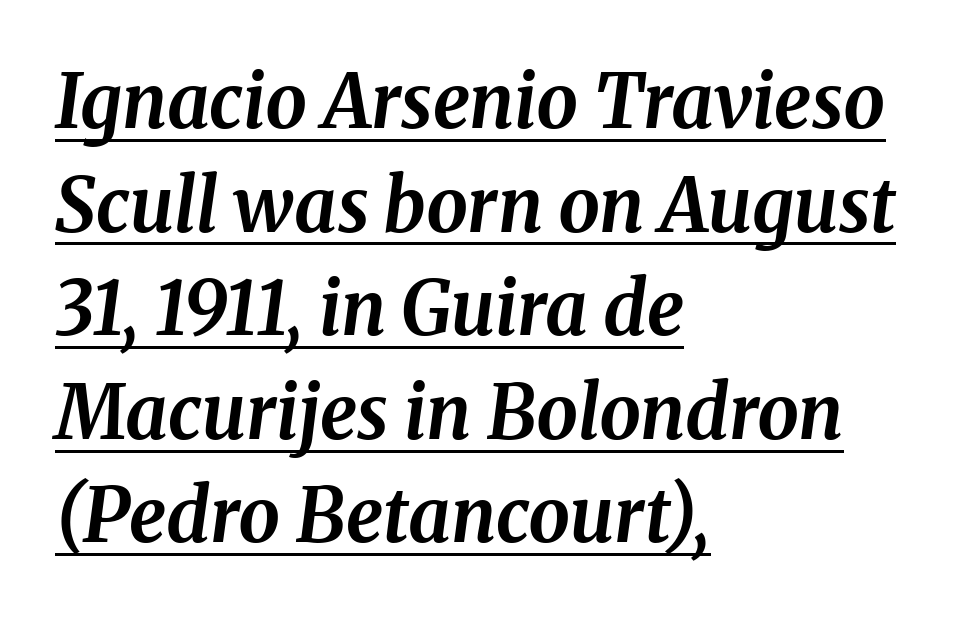
Check the space under the baseline: a stroke is drawn there. Evenly set lines give the paragraph a standard silhouette. Pretty heavy lettering here — definitely bold. Characters follow at the spacing the type designer built in.
